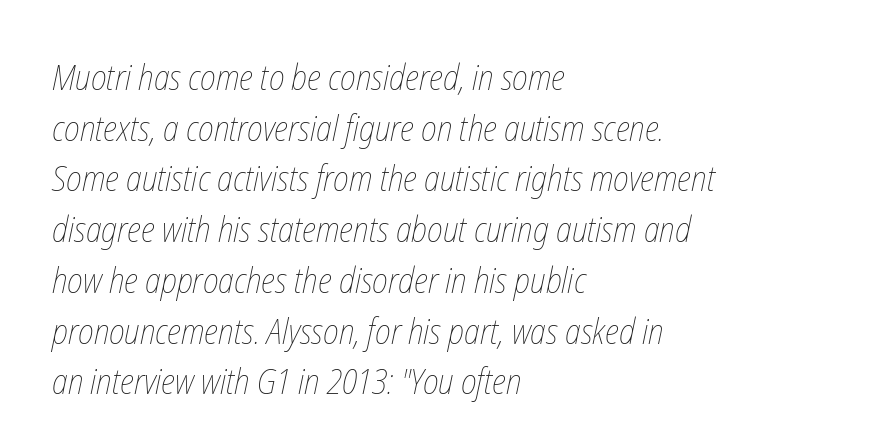
Q: Is the text bold? A: No.
Q: Is the text underlined? A: No.
Q: How is the paragraph aligned? A: Left-aligned.
Q: Is the spacing between letters normal or unusually wide? A: Normal.
Q: Is the spacing between lines tight, normal or loose? A: Normal.
Q: Width (condensed, normal, or wide)? A: Condensed.
Q: Stroke contrast? A: Low.
Q: x-height? A: Medium.
Q: Monospaced? A: No.
